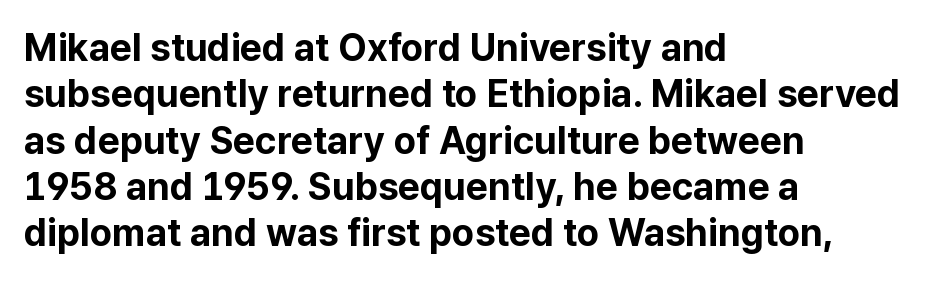
The image shows 38 px bold sans-serif type, upright; set left-aligned, line spacing 1.22x, normal letter spacing, not underlined; low stroke contrast and a medium x-height.
